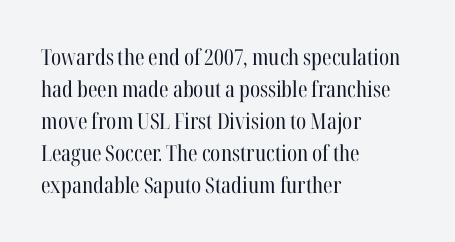
{"italic": "no", "bold": "no", "underline": "no", "align": "left", "line_spacing": "normal", "line_spacing_ratio": 1.46, "letter_spacing": "normal", "letter_spacing_em": 0.0, "glyph_px": 22}
